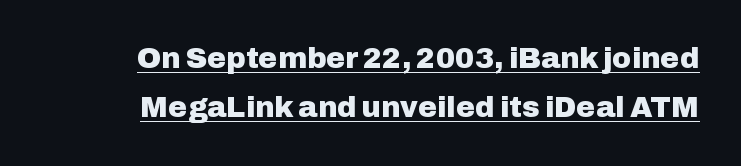
Q: Is the text bold? A: Yes.
Q: Is the text italic (slanted)? A: No, it is upright.
Q: Is the typeface a serif or a sans-serif typeface? A: Sans-serif.
Q: Is the text underlined? A: Yes.
Q: Is the spacing between letters normal or unusually wide? A: Normal.
Q: Is the spacing between lines tight, normal or loose? A: Normal.
Q: Width (condensed, normal, or wide)? A: Normal.
Q: Stroke contrast? A: Low.
Q: x-height? A: Medium.
Q: Monospaced? A: No.
